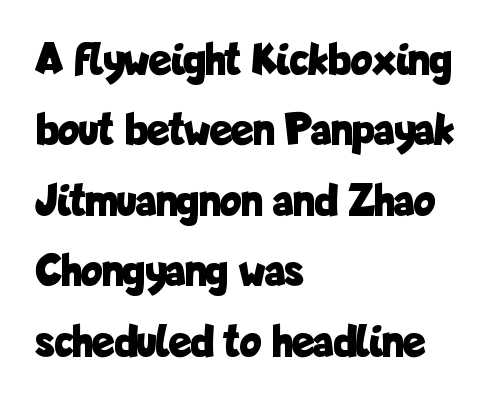
Every letter is thick-stroked: bold, no question. Type style note: lacks serifs. Varying glyph widths throughout — classic text-font behaviour. Ascenders rise straight up at ninety degrees. Reading down the block, your eye returns to a fixed left position each line. The tracking reads as untouched default to a designer's eye.
